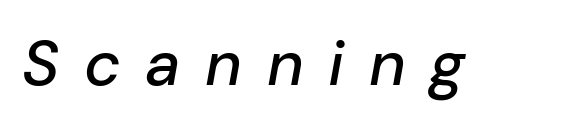
{"italic": "yes", "lean": "right", "slant_degrees": 10, "width": "normal", "stroke_contrast": "low", "x_height": "medium", "monospaced": "no", "underline": "no", "letter_spacing": "wide", "letter_spacing_em": 0.39, "glyph_px": 63}
